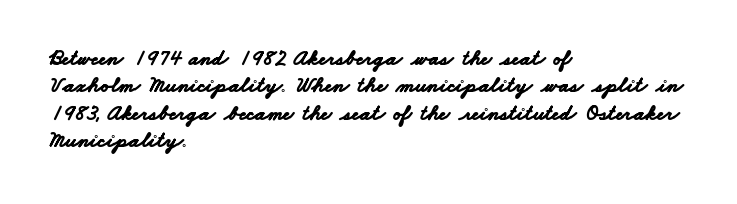
{"bold": "yes", "underline": "no", "align": "left", "line_spacing": "normal", "line_spacing_ratio": 1.25, "letter_spacing": "normal", "letter_spacing_em": 0.0, "glyph_px": 22}
